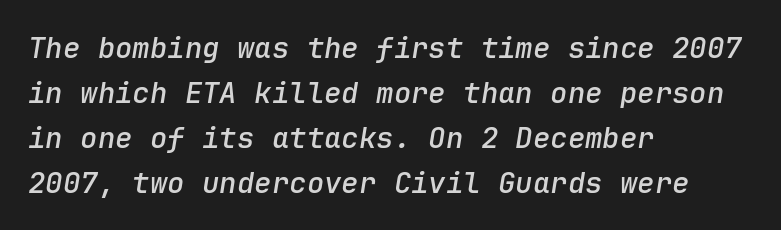
Q: Is the text bold? A: Semi-bold.
Q: Is the text italic (slanted)? A: Yes, it leans right by about 9 degrees.
Q: Is the text underlined? A: No.
Q: How is the paragraph aligned? A: Left-aligned.
Q: Is the spacing between letters normal or unusually wide? A: Normal.
Q: Is the spacing between lines tight, normal or loose? A: Normal.
Q: Width (condensed, normal, or wide)? A: Normal.
Q: Stroke contrast? A: Low.
Q: x-height? A: Medium.
Q: Monospaced? A: Yes.
